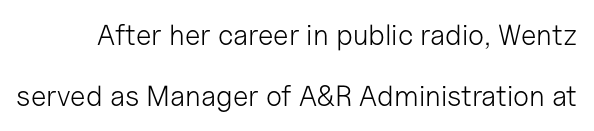
This block would shrink considerably if given ordinary leading; it's expanded now. You could not count columns in this text — the font is proportionally spaced. Font category for this specimen: sans-serif. Upright lettering throughout. Tracking here is standard; glyphs follow each other at the usual distance.
